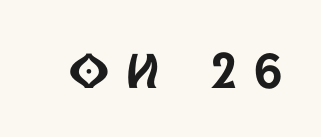
{"serif": "no", "italic": "no", "width": "condensed", "x_height": "large", "monospaced": "no", "underline": "no", "letter_spacing": "wide", "letter_spacing_em": 0.35, "glyph_px": 49}
